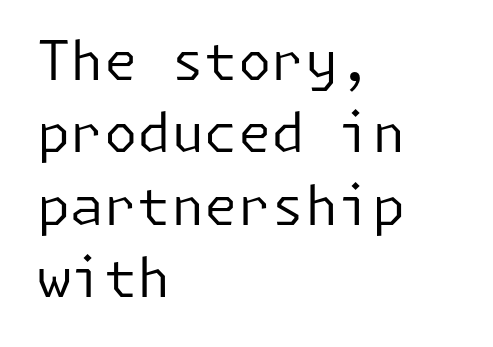
The image shows 54 px regular-weight sans-serif type, upright; set left-aligned, normal line spacing (1.34x), normal letter spacing, not underlined; low stroke contrast and a medium x-height.
